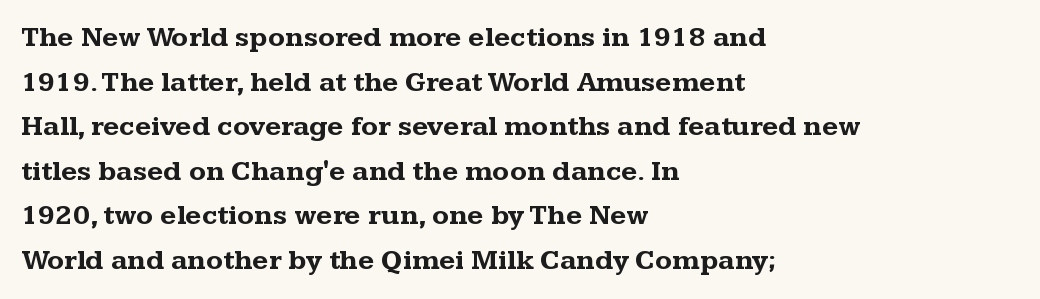
The image shows 28 px bold, wide serif type, upright; set left-aligned, normal line spacing (1.59x), normal letter spacing, not underlined; medium stroke contrast and a medium x-height.
